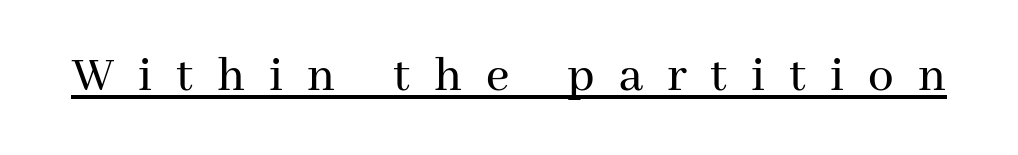
The image shows 51 px serif type, upright; set unusually wide letter spacing (+0.47 em), underlined; medium stroke contrast and a medium x-height.
